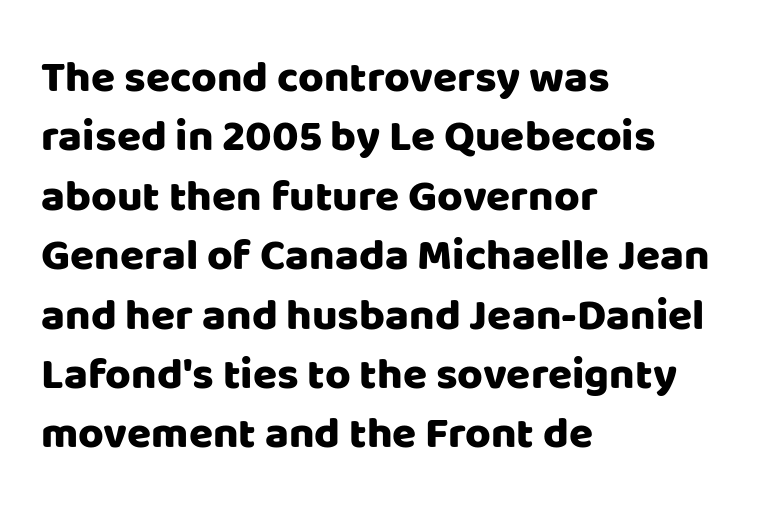
Q: Is the text italic (slanted)? A: No, it is upright.
Q: Is the typeface a serif or a sans-serif typeface? A: Sans-serif.
Q: Is the text underlined? A: No.
Q: How is the paragraph aligned? A: Left-aligned.
Q: Is the spacing between letters normal or unusually wide? A: Normal.
Q: Is the spacing between lines tight, normal or loose? A: Normal.
Q: Width (condensed, normal, or wide)? A: Normal.
Q: Stroke contrast? A: Low.
Q: x-height? A: Large.
Q: Monospaced? A: No.
